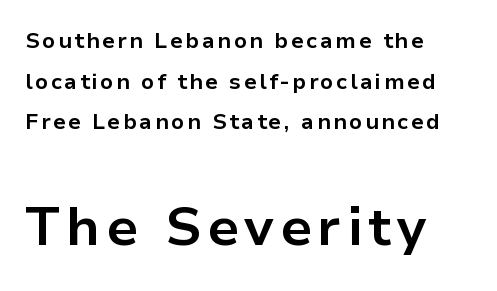
{"serif": "no", "italic": "no", "bold": "yes", "weight": "bold", "width": "normal", "stroke_contrast": "low", "x_height": "medium", "monospaced": "no", "underline": "no", "align": "left", "line_spacing_ratio": 1.85, "larger_block": "second", "size_ratio": 2.45, "glyph_px": 54}
